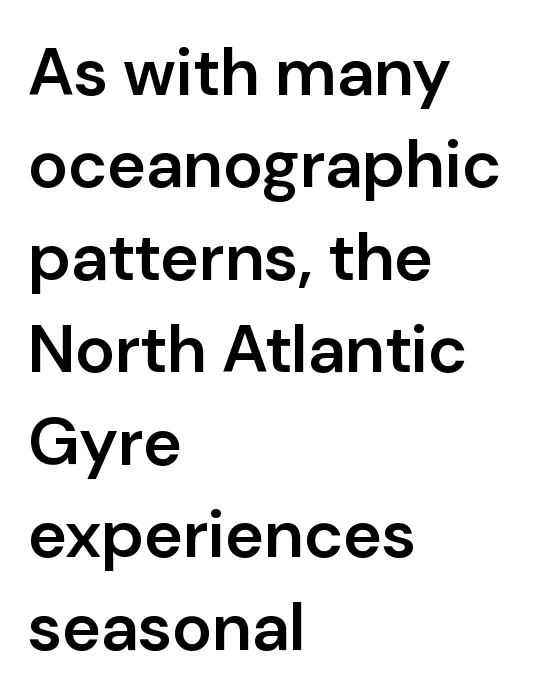
{"serif": "no", "italic": "no", "bold": "semi", "weight": "semibold", "width": "normal", "stroke_contrast": "low", "x_height": "medium", "monospaced": "no", "underline": "no", "align": "left", "line_spacing": "normal", "line_spacing_ratio": 1.38, "letter_spacing": "normal", "letter_spacing_em": 0.0, "glyph_px": 67}
